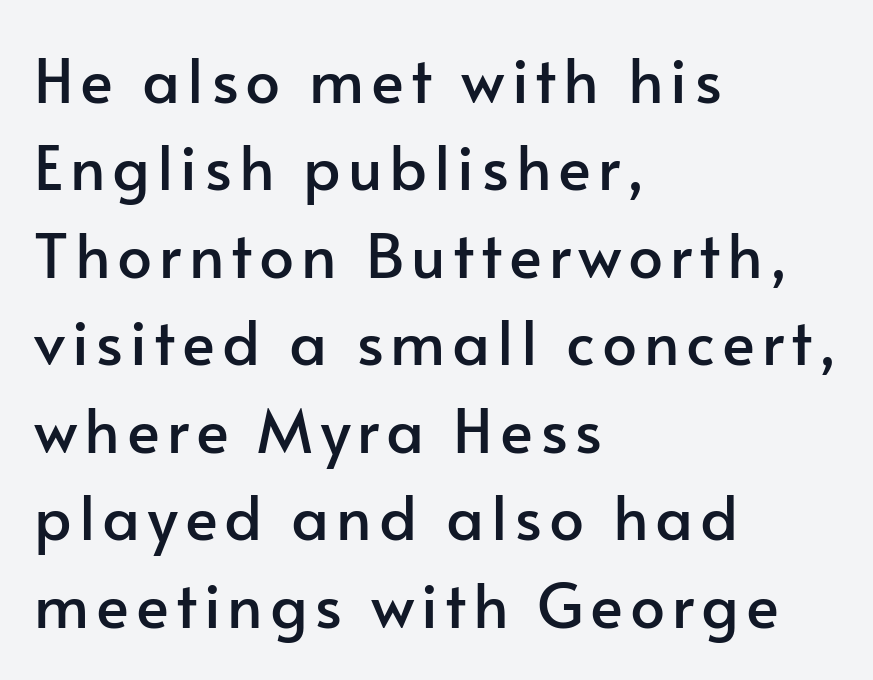
Layout note: lines flush left. The face used here is proportionally spaced, like ordinary book or web type. Baseline-to-baseline distance is the conventional proportion of letter height. Upright lettering throughout. Are there feet on the stems? There aren't — it's a sans.
